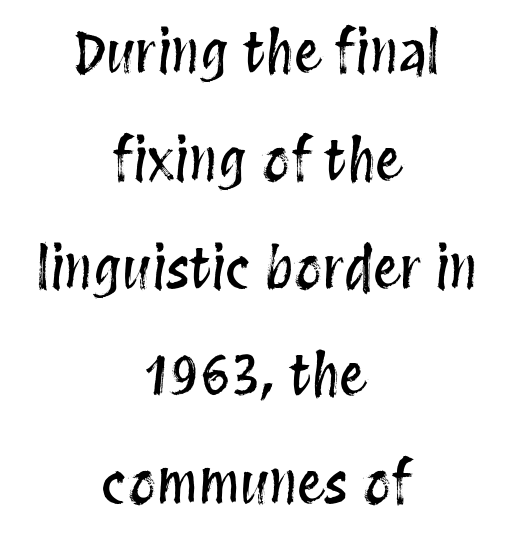
The image shows 55 px condensed type, upright; set centered, loose line spacing (1.96x), normal letter spacing, not underlined; medium stroke contrast and a large x-height.
